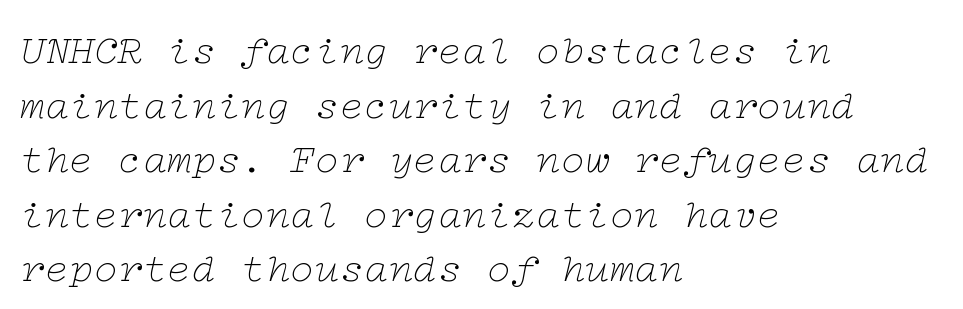
The image shows 41 px thin, wide serif type, italic (leaning right); set left-aligned, normal line spacing (1.33x), normal letter spacing, not underlined; low stroke contrast and a medium x-height.
